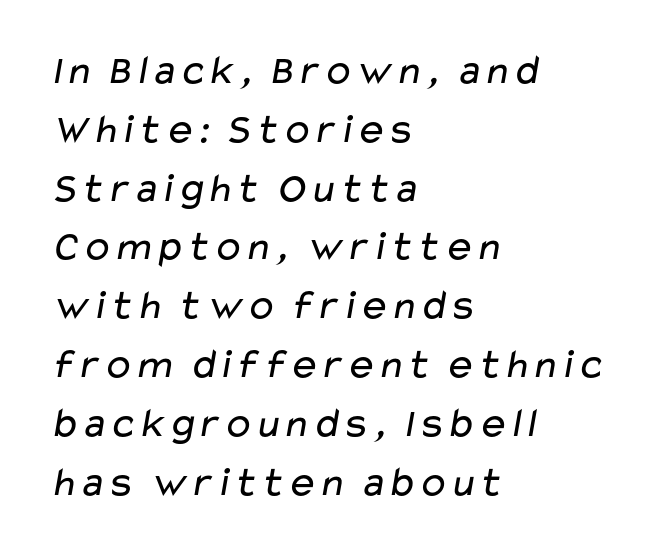
Varying glyph widths throughout — classic text-font behaviour. Successive baselines arrive at the customary interval. The face used here is a sans, in the tradition of grotesques and geometrics. Just letters on the line, the space beneath them empty. Is this a heavy cut? Hardly; it is regular or lighter.
